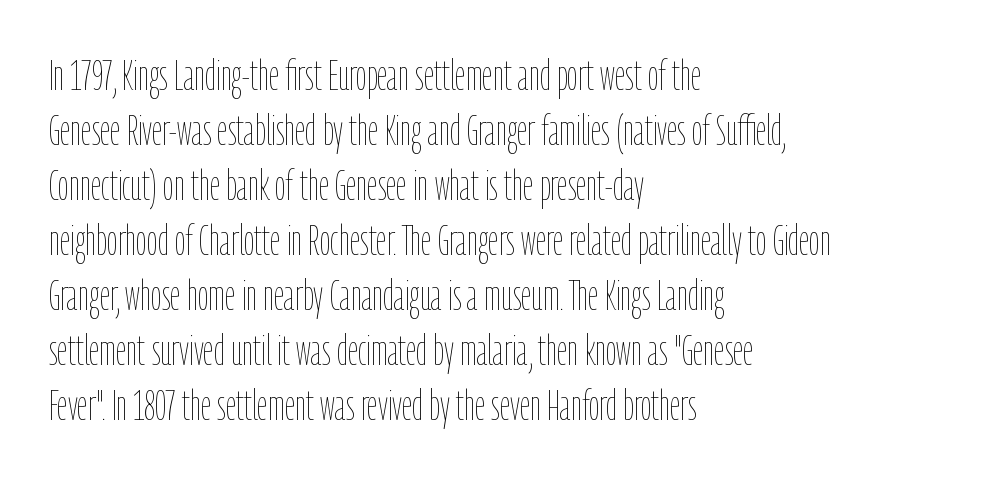
The letters advance in unequal steps, a hallmark of proportional type. This is roman type, the default non-slanted kind. Layout note: lines flush left. No word sits above an underline. Weight: not bold — regular or lighter. Notice how descenders clear the ascenders below comfortably — that's standard leading.
